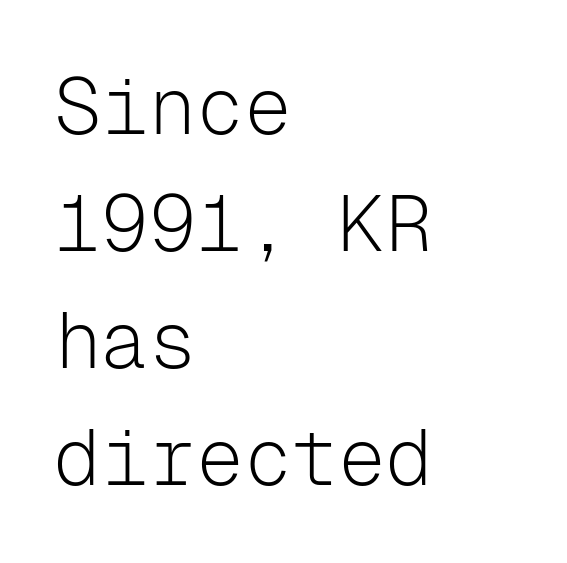
Q: Is the text bold? A: No.
Q: Is the text italic (slanted)? A: No, it is upright.
Q: Is the typeface a serif or a sans-serif typeface? A: Sans-serif.
Q: Is the text underlined? A: No.
Q: How is the paragraph aligned? A: Left-aligned.
Q: Is the spacing between letters normal or unusually wide? A: Normal.
Q: Is the spacing between lines tight, normal or loose? A: Normal.
Q: Width (condensed, normal, or wide)? A: Normal.
Q: Stroke contrast? A: Low.
Q: x-height? A: Medium.
Q: Monospaced? A: Yes.
